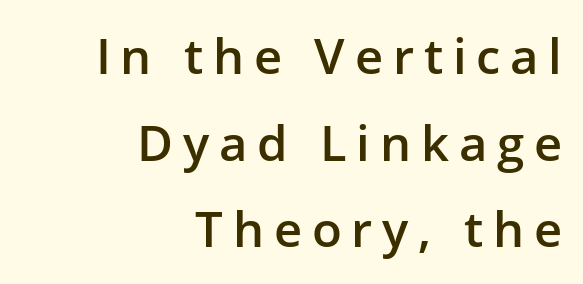
The image shows 49 px semibold sans-serif type, upright; set right-aligned, line spacing 1.77x, unusually wide letter spacing (+0.2 em), not underlined; low stroke contrast and a medium x-height.
